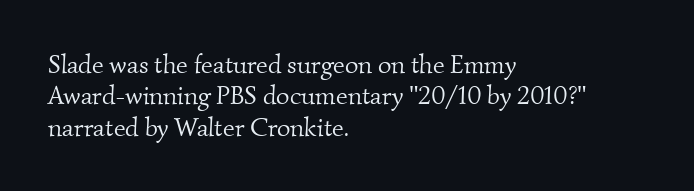
The baseline area is clear. In CSS terms this would be text-align: left. Each word holds together tightly as a unit, with standard inter-letter gaps. Letters have the restrained weight of plain body copy at most.
